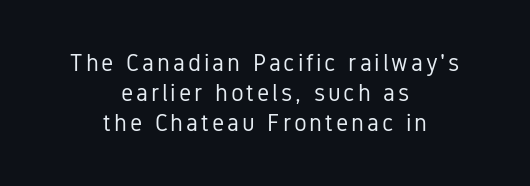
Q: Is the text bold? A: No.
Q: Is the text italic (slanted)? A: No, it is upright.
Q: Is the text underlined? A: No.
Q: How is the paragraph aligned? A: Centered.
